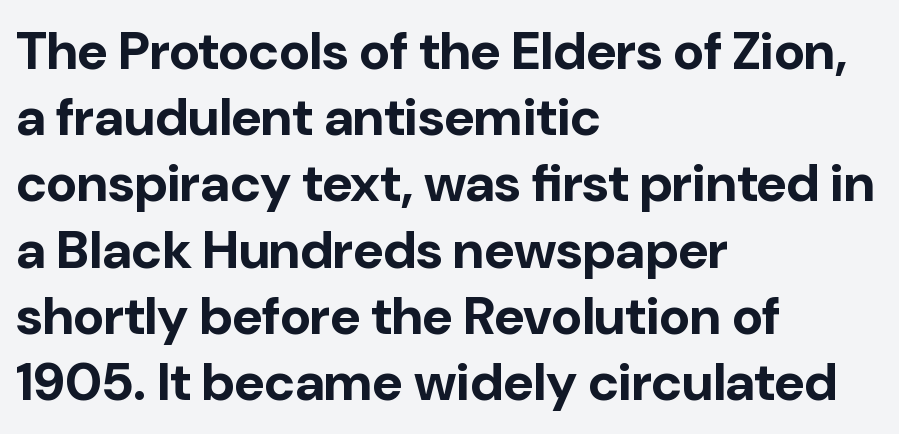
The image shows 53 px bold sans-serif type, upright; set left-aligned, normal line spacing (1.25x), normal letter spacing, not underlined; low stroke contrast and a medium x-height.
